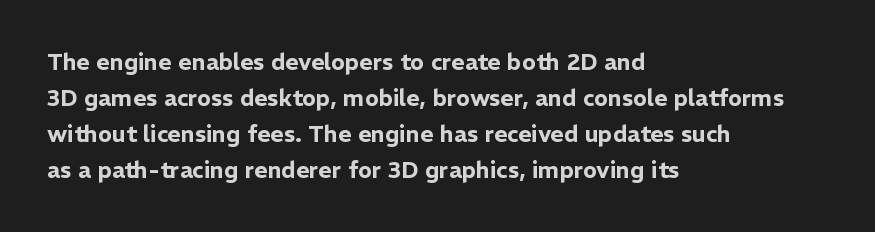
The image shows 23 px text type, upright; set left-aligned, normal line spacing (1.56x), normal letter spacing, not underlined.
